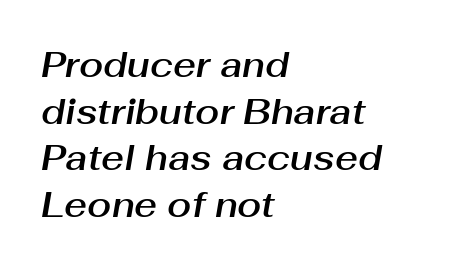
Q: Is the text italic (slanted)? A: Yes, it leans right by about 10 degrees.
Q: Is the text underlined? A: No.
Q: How is the paragraph aligned? A: Left-aligned.
Q: Is the spacing between letters normal or unusually wide? A: Normal.
Q: Is the spacing between lines tight, normal or loose? A: Normal.
Q: Width (condensed, normal, or wide)? A: Normal.
Q: Stroke contrast? A: Medium.
Q: x-height? A: Medium.
Q: Monospaced? A: No.
